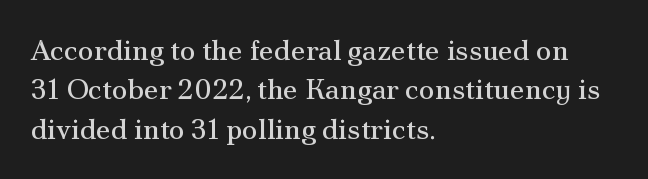
Q: Is the text bold? A: No.
Q: Is the text italic (slanted)? A: No, it is upright.
Q: Is the typeface a serif or a sans-serif typeface? A: Serif.
Q: Is the text underlined? A: No.
Q: How is the paragraph aligned? A: Left-aligned.
Q: Is the spacing between letters normal or unusually wide? A: Normal.
Q: Is the spacing between lines tight, normal or loose? A: Normal.
Q: Width (condensed, normal, or wide)? A: Normal.
Q: Stroke contrast? A: Medium.
Q: x-height? A: Small.
Q: Monospaced? A: No.
